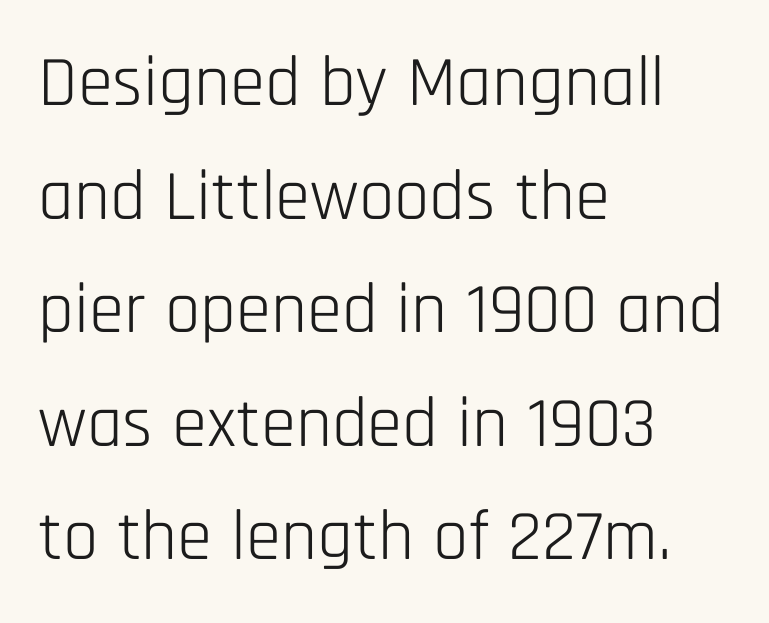
Q: Is the text bold? A: No.
Q: Is the text italic (slanted)? A: No, it is upright.
Q: Is the typeface a serif or a sans-serif typeface? A: Sans-serif.
Q: Is the text underlined? A: No.
Q: How is the paragraph aligned? A: Left-aligned.
Q: Is the spacing between letters normal or unusually wide? A: Normal.
Q: Is the spacing between lines tight, normal or loose? A: Normal.
Q: Width (condensed, normal, or wide)? A: Condensed.
Q: Stroke contrast? A: Low.
Q: x-height? A: Large.
Q: Monospaced? A: No.
